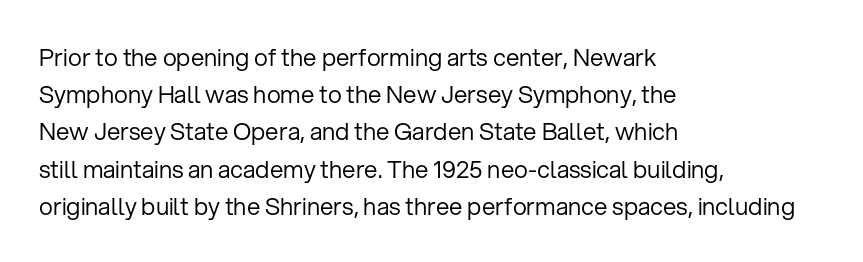
Q: Is the text bold? A: No.
Q: Is the text italic (slanted)? A: No, it is upright.
Q: Is the text underlined? A: No.
Q: How is the paragraph aligned? A: Left-aligned.
Q: Is the spacing between letters normal or unusually wide? A: Normal.
Q: Is the spacing between lines tight, normal or loose? A: Normal.
